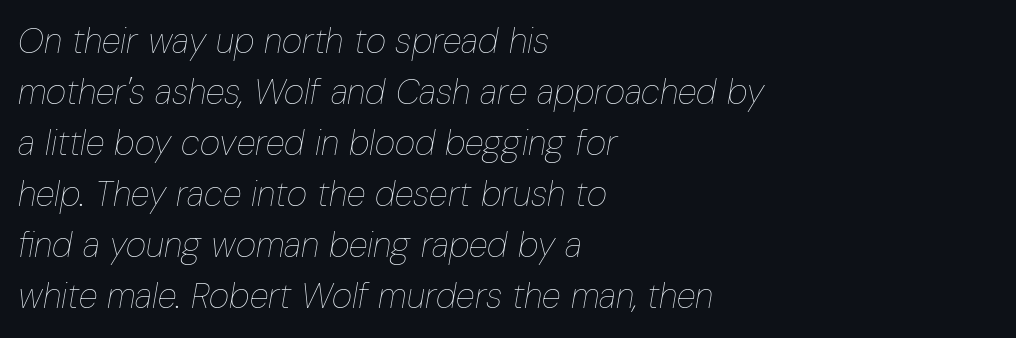
What stands out about the letter spacing? Nothing — it is the standard amount. The face looks like a standard text weight, possibly lighter. The specimen reads as italic at a glance. Looks like regular typesetting: each glyph gets only the width it needs. Evenly set lines give the paragraph a standard silhouette.
